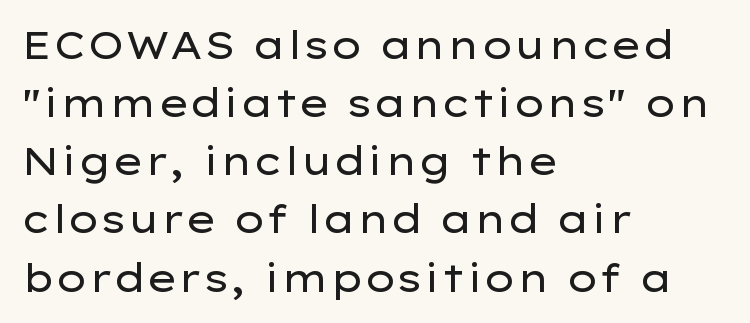
Proportional: the letters do not fall into vertical columns. Just letters on the line, the space beneath them empty. Note: no serifs on the glyphs. Left-aligned paragraph, ragged on the right.
